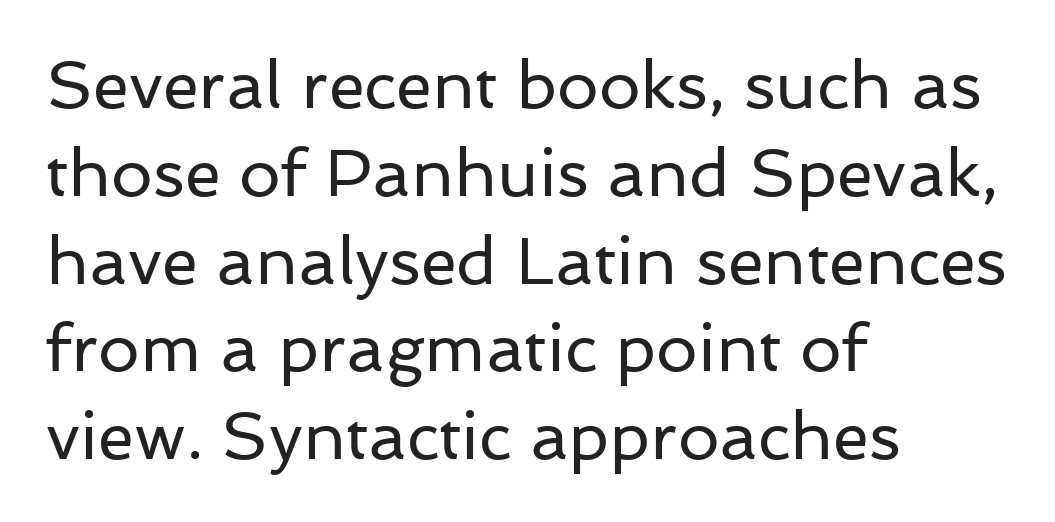
{"serif": "no", "italic": "no", "bold": "no", "weight": "regular", "width": "normal", "stroke_contrast": "low", "x_height": "medium", "monospaced": "no", "underline": "no", "align": "left", "line_spacing": "normal", "line_spacing_ratio": 1.33, "letter_spacing": "normal", "letter_spacing_em": 0.0, "glyph_px": 66}
